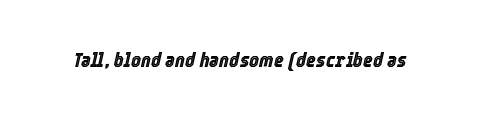
A clean baseline with only descenders dipping below it. Is the letter spacing exaggerated? No — it looks like the ordinary default. Quick note: italic.
